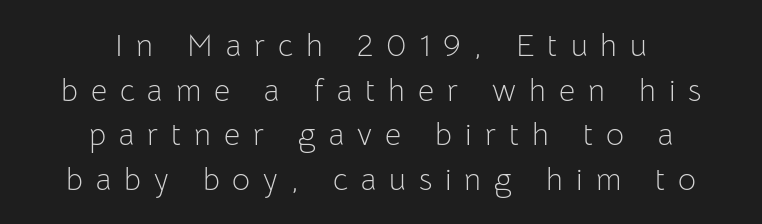
{"serif": "no", "italic": "no", "bold": "no", "weight": "light", "width": "normal", "stroke_contrast": "low", "x_height": "medium", "monospaced": "no", "underline": "no", "align": "center", "line_spacing": "normal", "line_spacing_ratio": 1.44, "letter_spacing": "wide", "letter_spacing_em": 0.42, "glyph_px": 31}
